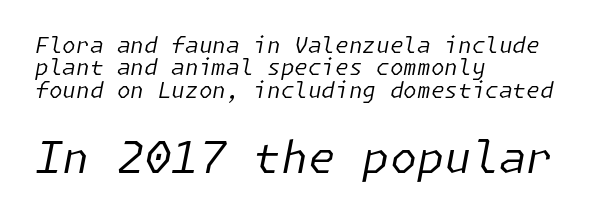
Unbolded letterforms with no extra heft. The designer gave the closing block more size than the opening block. Beneath every word, the page is bare. Horizontally, the lines are justified to the leading edge only. The font's italic variant was chosen for this text.
